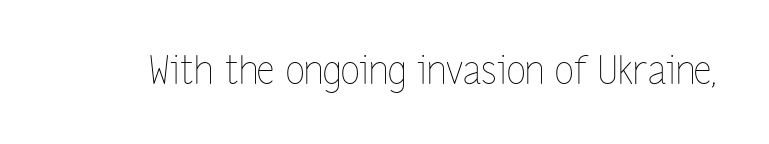
Q: Is the text bold? A: No.
Q: Is the text italic (slanted)? A: No, it is upright.
Q: Is the text underlined? A: No.
Q: Is the spacing between letters normal or unusually wide? A: Normal.
Q: Width (condensed, normal, or wide)? A: Condensed.
Q: Stroke contrast? A: Low.
Q: x-height? A: Medium.
Q: Monospaced? A: No.
